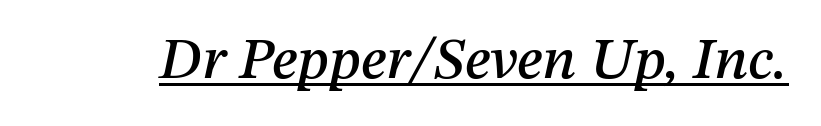
{"italic": "yes", "lean": "right", "slant_degrees": 12, "width": "normal", "stroke_contrast": "medium", "x_height": "medium", "monospaced": "no", "underline": "yes", "letter_spacing": "normal", "letter_spacing_em": 0.0, "glyph_px": 59}
